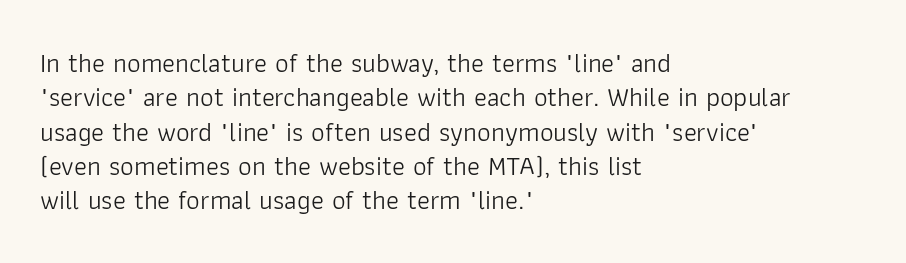
{"italic": "no", "bold": "no", "underline": "no", "align": "left", "line_spacing": "normal", "line_spacing_ratio": 1.27, "letter_spacing": "normal", "letter_spacing_em": 0.0, "glyph_px": 27}
